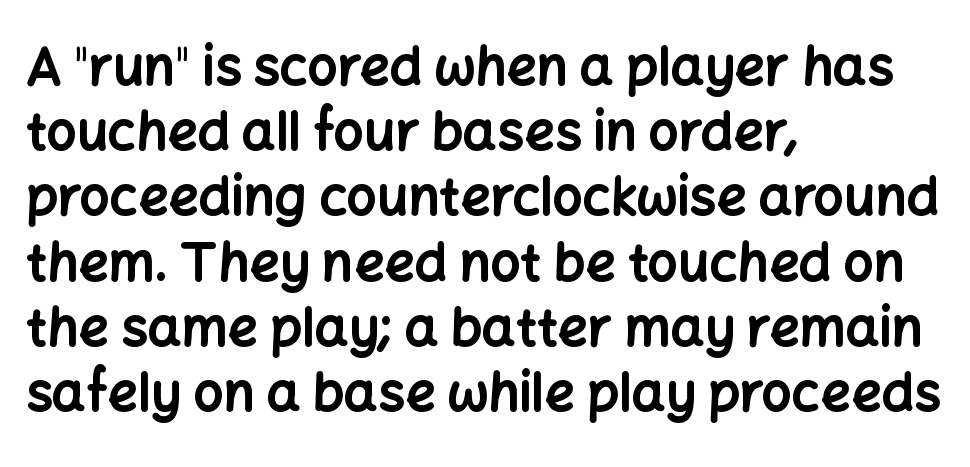
This is roman type, the default non-slanted kind. You can tell from the bare stems that sans-serif type was used. Short and long lines alike share a common starting point at left. Here the glyphs are tracked normally, forming tight word shapes.
